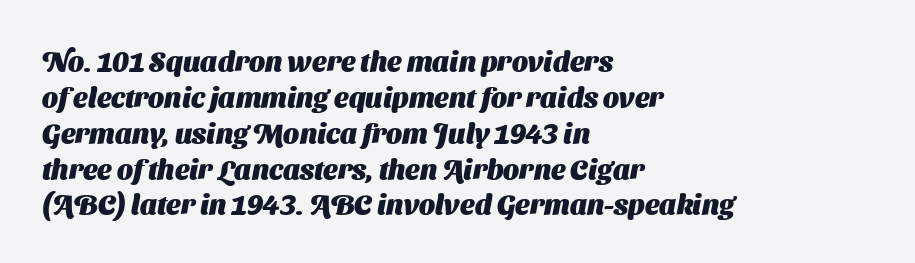
Q: Is the text bold? A: Yes.
Q: Is the typeface a serif or a sans-serif typeface? A: Sans-serif.
Q: Is the text underlined? A: No.
Q: How is the paragraph aligned? A: Left-aligned.
Q: Is the spacing between letters normal or unusually wide? A: Normal.
Q: Is the spacing between lines tight, normal or loose? A: Normal.
Q: Width (condensed, normal, or wide)? A: Normal.
Q: Stroke contrast? A: Medium.
Q: x-height? A: Medium.
Q: Monospaced? A: No.
